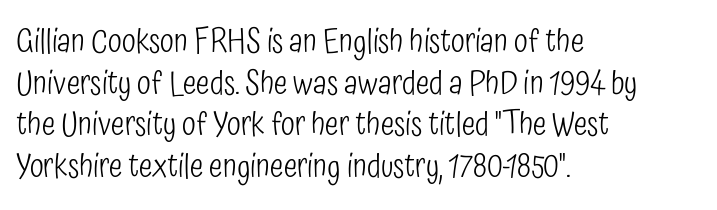
Vertical stems look standard width or narrower in stroke. Check where the strokes stop: nothing finishes them off — pure sans. Underline: absent. Whoever set this chose a conventional vertical rhythm. The passage shown is typed in a proportional face where columns would drift. Standard letterfit; no display-style spreading of the glyphs.
